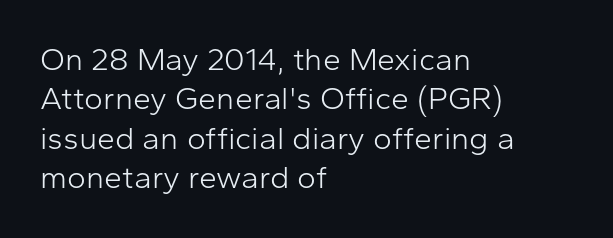
The image shows 32 px light sans-serif type, upright; set left-aligned, line spacing 1.23x, normal letter spacing, not underlined; low stroke contrast and a medium x-height.
